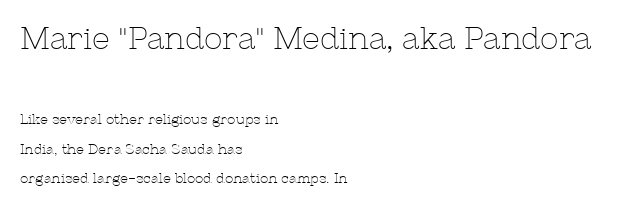
The image shows 31 px thin serif type, upright; set left-aligned, loose line spacing (2.13x), normal letter spacing, not underlined; the first (top) block is 2.21x larger; low stroke contrast and a medium x-height.
